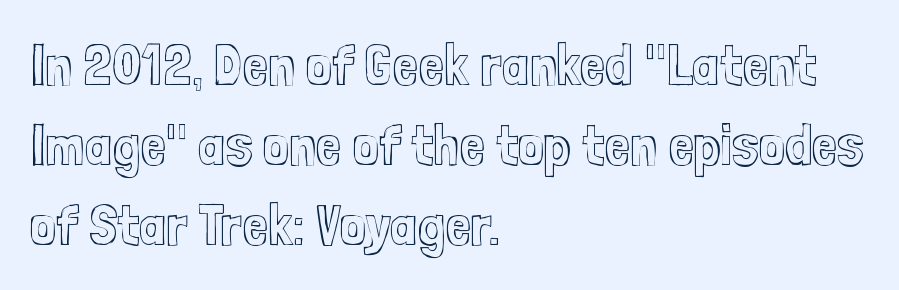
Do the characters align in a grid? No, the font is proportional. Only glyphs here, with clear space below each row. Every stem runs plumb, perpendicular to the baseline. What stands out about the letter spacing? Nothing — it is the standard amount. Vertical spacing — default.
